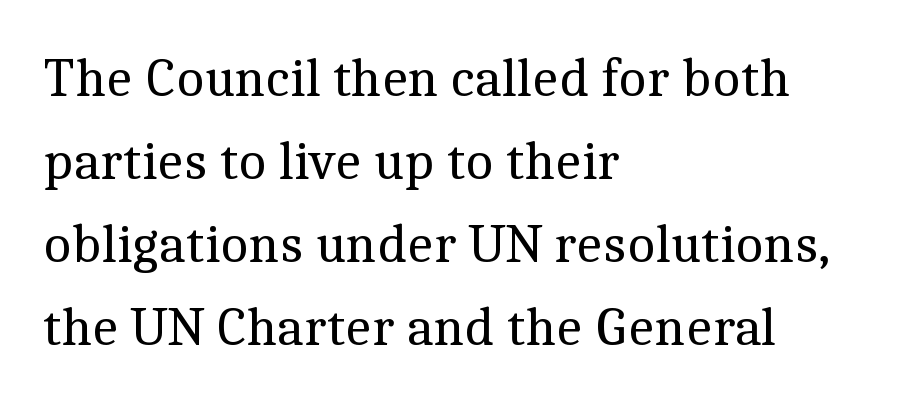
The image shows 55 px regular-weight serif type, upright; set left-aligned, normal line spacing (1.51x), normal letter spacing, not underlined; a medium x-height.
